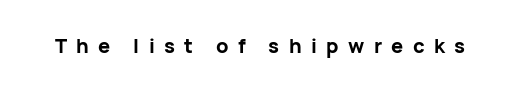
Glyph-to-glyph distance is far greater than everyday printed text. Posture: straight, roman, zero tilt. The strip under each line holds only bare page. Compared with an ordinary text face, these strokes are far heavier — a full bold.
